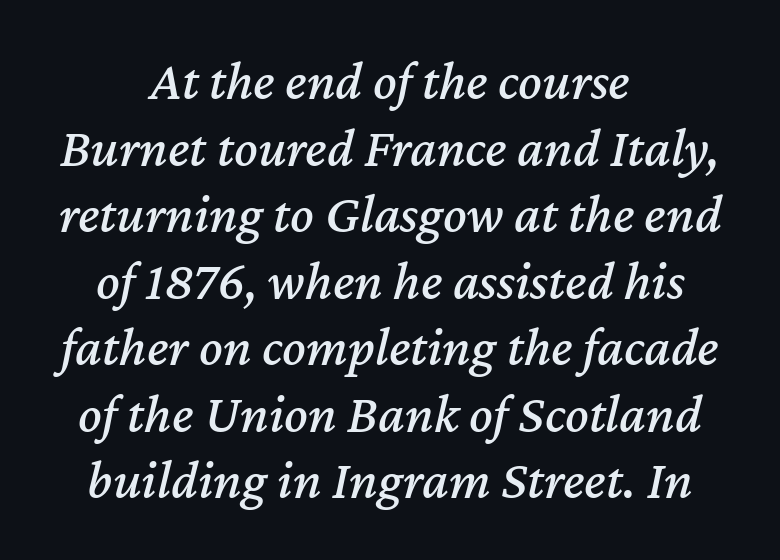
{"italic": "yes", "lean": "right", "slant_degrees": 12, "width": "normal", "stroke_contrast": "medium", "x_height": "medium", "monospaced": "no", "underline": "no", "align": "center", "line_spacing_ratio": 1.21, "letter_spacing": "normal", "letter_spacing_em": 0.0, "glyph_px": 55}
